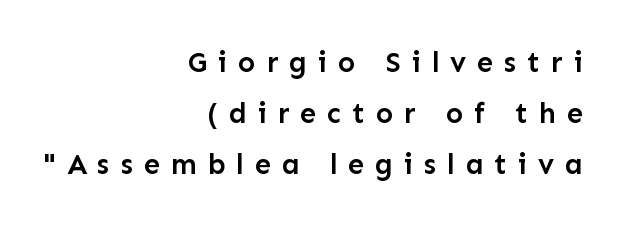
Weight: semibold (demi). Spacing verdict: proportional, widths tailored to each character. These lines were composed using upright roman letters. Compared with a flush-left layout, this one pins lines to the opposite, right side. Plain, unruled lines of type. Glyph-to-glyph distance is far greater than everyday printed text.
